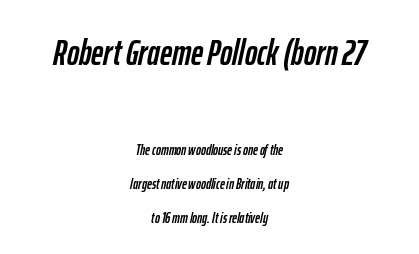
{"italic": "yes", "lean": "right", "slant_degrees": 12, "width": "condensed", "stroke_contrast": "low", "x_height": "medium", "monospaced": "no", "underline": "no", "align": "center", "line_spacing": "loose", "line_spacing_ratio": 2.28, "letter_spacing": "normal", "letter_spacing_em": 0.0, "larger_block": "first", "size_ratio": 2.47, "glyph_px": 37}
